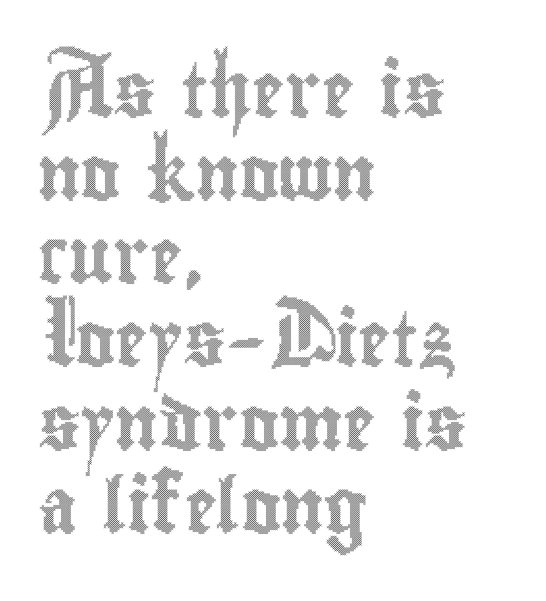
Q: Is the text italic (slanted)? A: No, it is upright.
Q: Is the text underlined? A: No.
Q: How is the paragraph aligned? A: Left-aligned.
Q: Is the spacing between letters normal or unusually wide? A: Normal.
Q: Is the spacing between lines tight, normal or loose? A: Normal.
Q: Width (condensed, normal, or wide)? A: Condensed.
Q: x-height? A: Small.
Q: Monospaced? A: No.
